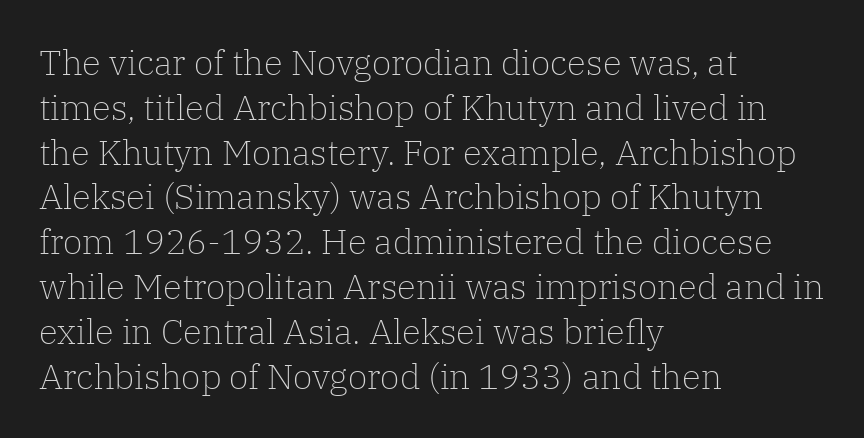
{"serif": "yes", "italic": "no", "bold": "no", "weight": "light", "width": "normal", "stroke_contrast": "low", "x_height": "medium", "monospaced": "no", "underline": "no", "align": "left", "line_spacing": "normal", "line_spacing_ratio": 1.28, "letter_spacing": "normal", "letter_spacing_em": 0.0, "glyph_px": 35}
